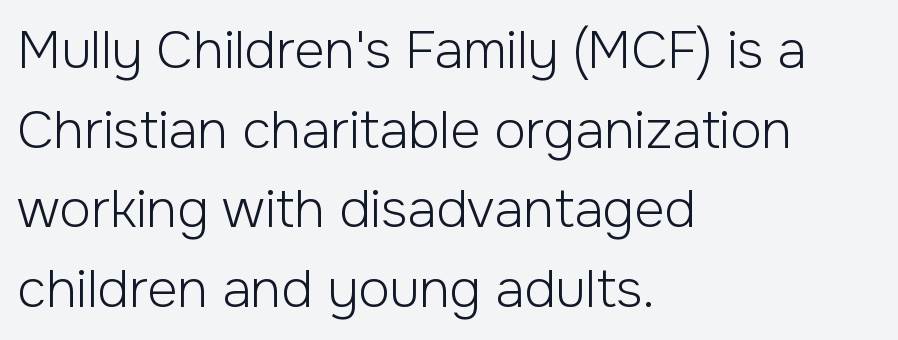
Q: Is the text bold? A: No.
Q: Is the text italic (slanted)? A: No, it is upright.
Q: Is the typeface a serif or a sans-serif typeface? A: Sans-serif.
Q: Is the text underlined? A: No.
Q: How is the paragraph aligned? A: Left-aligned.
Q: Is the spacing between letters normal or unusually wide? A: Normal.
Q: Is the spacing between lines tight, normal or loose? A: Normal.
Q: Width (condensed, normal, or wide)? A: Normal.
Q: Stroke contrast? A: Low.
Q: x-height? A: Medium.
Q: Monospaced? A: No.
